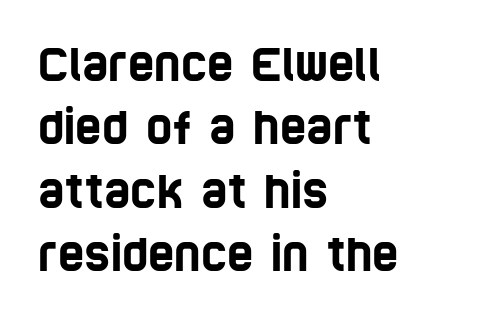
Left-aligned paragraph, ragged on the right. The letters advance in unequal steps, a hallmark of proportional type. Look at the bottom of the vertical strokes: they stop flat, with no serifs. The glyphs are unaccompanied by any horizontal stroke below them. This rendering leaves character spacing at its baseline value. What's the leading like? Ordinary, nothing unusual.
